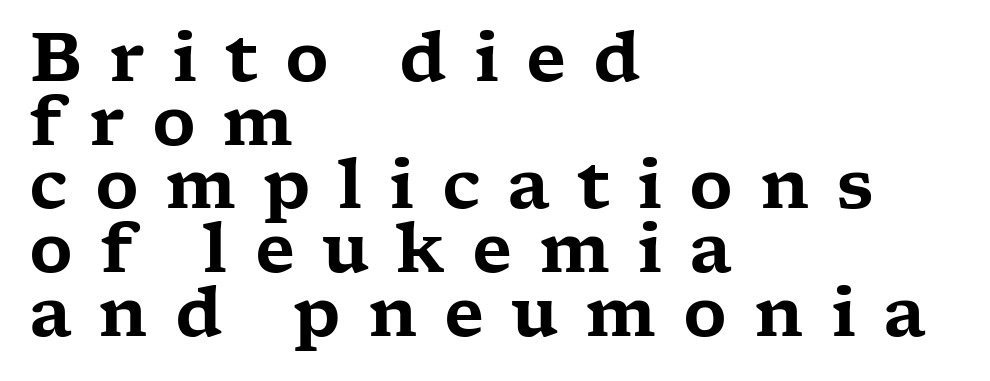
Q: Is the text italic (slanted)? A: No, it is upright.
Q: Is the typeface a serif or a sans-serif typeface? A: Serif.
Q: Is the text underlined? A: No.
Q: How is the paragraph aligned? A: Left-aligned.
Q: Is the spacing between letters normal or unusually wide? A: Unusually wide.
Q: Is the spacing between lines tight, normal or loose? A: Tight.
Q: Width (condensed, normal, or wide)? A: Wide.
Q: Stroke contrast? A: Low.
Q: x-height? A: Medium.
Q: Monospaced? A: No.
